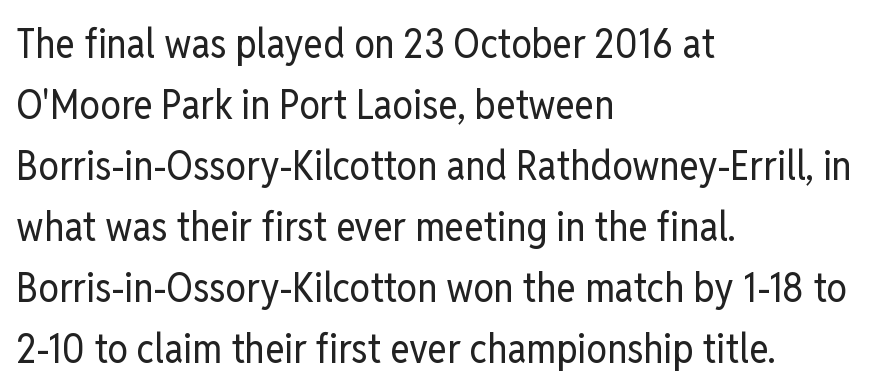
The image shows 41 px regular-weight, condensed sans-serif type, upright; set left-aligned, normal line spacing (1.49x), normal letter spacing, not underlined; low stroke contrast and a medium x-height.
